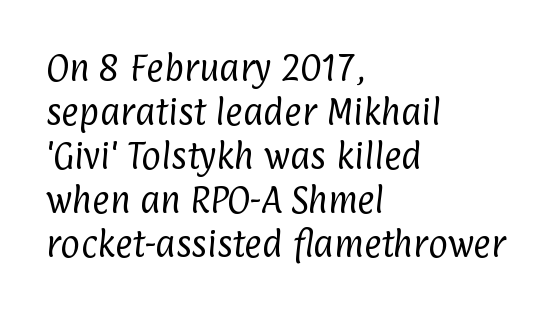
The image shows 30 px regular-weight, condensed sans-serif type; set left-aligned, normal line spacing (1.47x), normal letter spacing, not underlined; low stroke contrast and a medium x-height.
